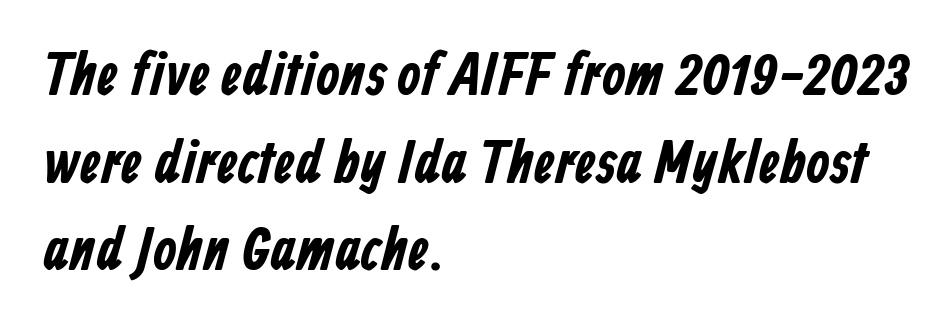
The image shows 60 px condensed sans-serif type; set left-aligned, normal line spacing (1.46x), normal letter spacing, not underlined; low stroke contrast and a medium x-height.
